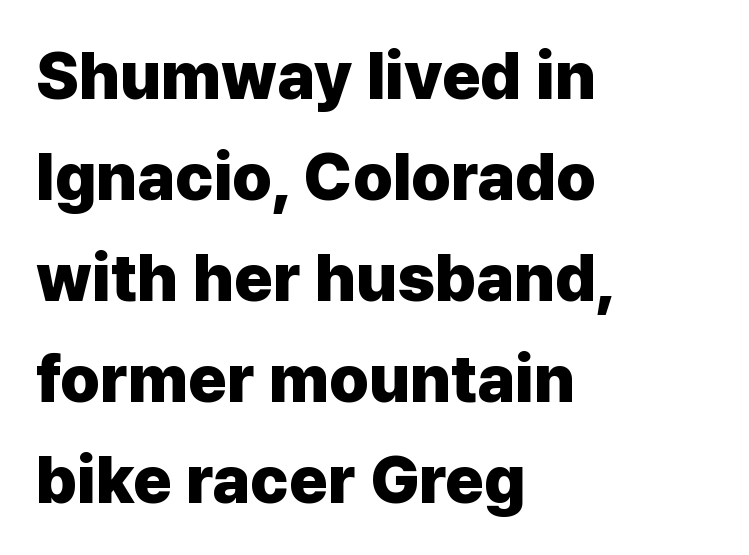
Q: Is the text bold? A: Yes.
Q: Is the text italic (slanted)? A: No, it is upright.
Q: Is the typeface a serif or a sans-serif typeface? A: Sans-serif.
Q: Is the text underlined? A: No.
Q: How is the paragraph aligned? A: Left-aligned.
Q: Is the spacing between letters normal or unusually wide? A: Normal.
Q: Is the spacing between lines tight, normal or loose? A: Normal.
Q: Width (condensed, normal, or wide)? A: Normal.
Q: Stroke contrast? A: Low.
Q: x-height? A: Medium.
Q: Monospaced? A: No.
